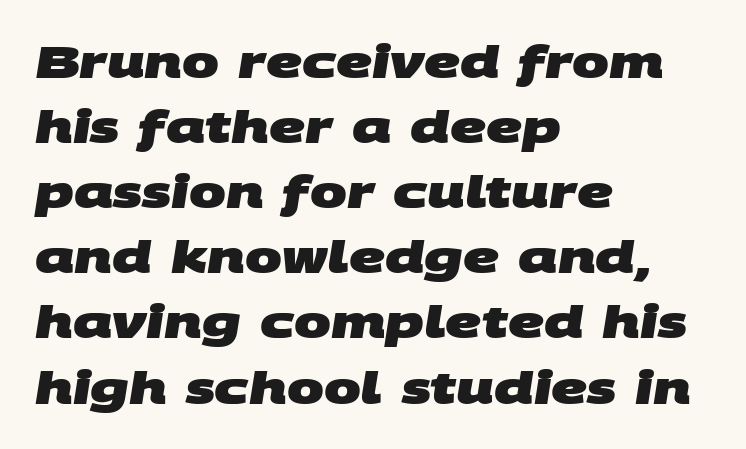
The letters advance in unequal steps, a hallmark of proportional type. Summary of vertical rhythm: regular, with standard interline spacing. Letterform terminals end flat and unadorned throughout the passage. Compared with typical body copy, the letter spacing here is the same. One-word summary of the alignment: left.
